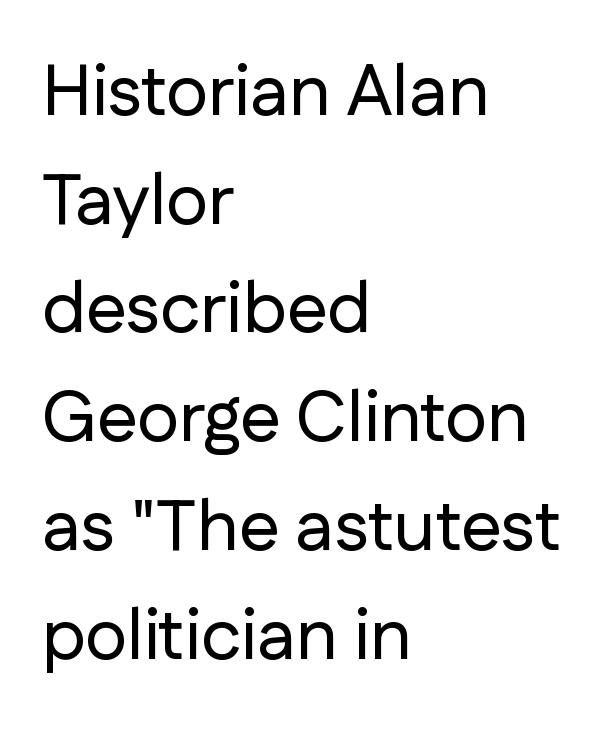
Line starts are locked; line ends wander. Do the letters lean? They stand straight. Look at the bottom of the vertical strokes: they stop flat, with no serifs. A typesetter would call this leading conventional body-copy spacing. You could not count columns in this text — the font is proportionally spaced. This sample uses plain, unmodified letter spacing.
